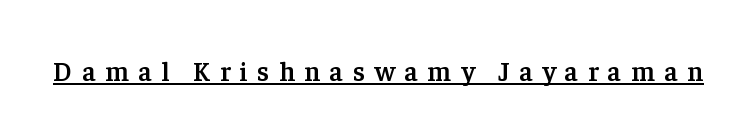
The image shows 27 px text type, upright; set unusually wide letter spacing (+0.35 em), underlined.
